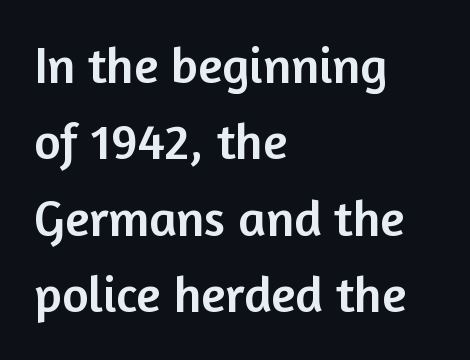
Line starts are locked; line ends wander. Vertically, the passage feels balanced, rows spaced as you'd expect. In terms of letterform style, serifs are entirely absent. These lines were composed using upright roman letters. Default kerning and tracking; the words read as compact shapes.
